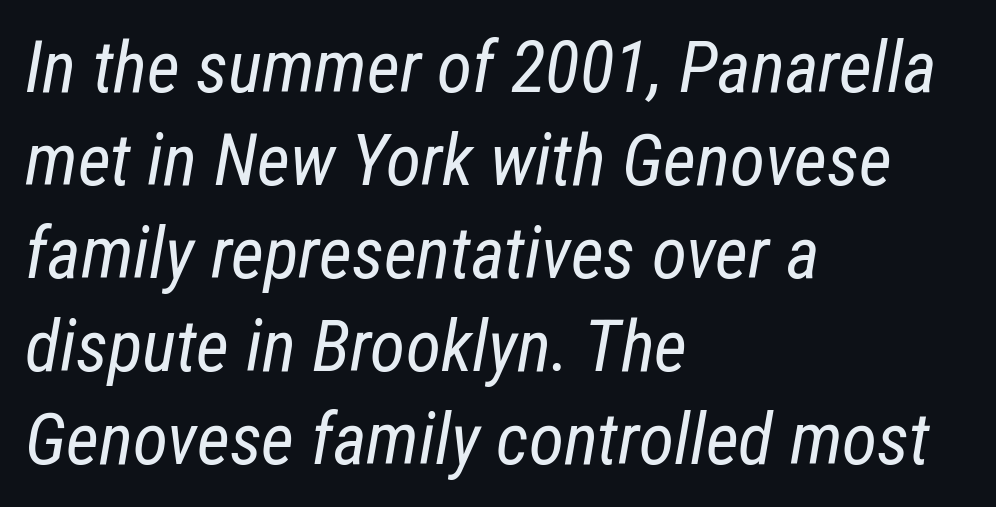
The image shows 72 px regular-weight, condensed type, italic (leaning right); set left-aligned, normal line spacing (1.29x), normal letter spacing, not underlined; low stroke contrast and a medium x-height.
